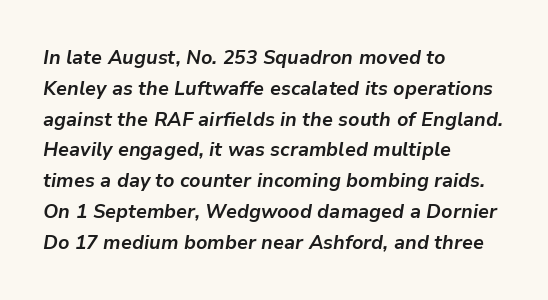
The zone under the glyphs is completely vacant. Italic: yes, the glyphs are oblique. Short and long lines alike share a common starting point at left. Students, observe: this is what conventionally led text looks like. Bold? Absolutely — the strokes are thick and heavy.
